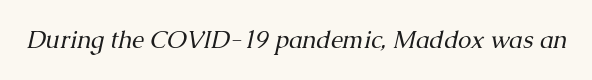
A light-to-regular cut is what we see here. An italicized treatment has been applied to the whole sample. Has an underline been added? It has not. You could call the tracking neutral — neither tight nor loose.
